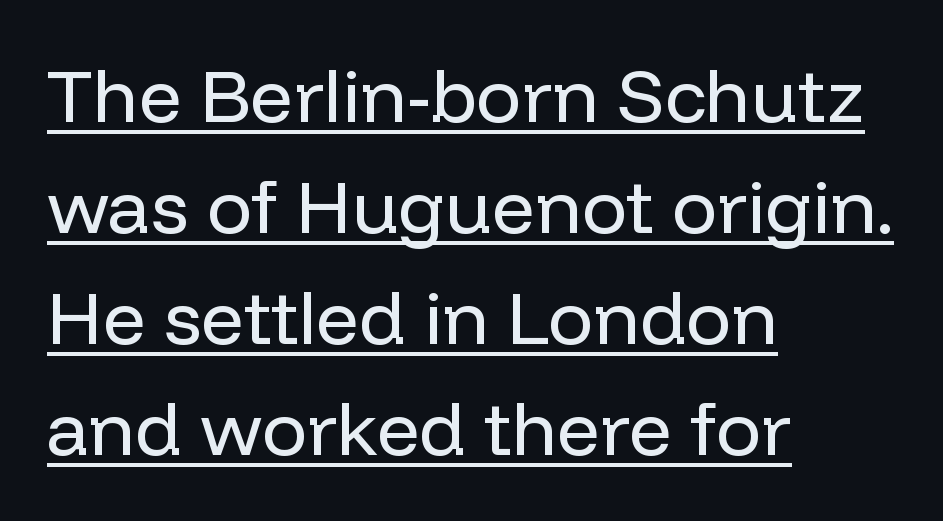
Q: Is the text bold? A: No.
Q: Is the text italic (slanted)? A: No, it is upright.
Q: Is the typeface a serif or a sans-serif typeface? A: Sans-serif.
Q: Is the text underlined? A: Yes.
Q: How is the paragraph aligned? A: Left-aligned.
Q: Is the spacing between letters normal or unusually wide? A: Normal.
Q: Is the spacing between lines tight, normal or loose? A: Normal.
Q: Width (condensed, normal, or wide)? A: Normal.
Q: Stroke contrast? A: Low.
Q: x-height? A: Medium.
Q: Monospaced? A: No.
